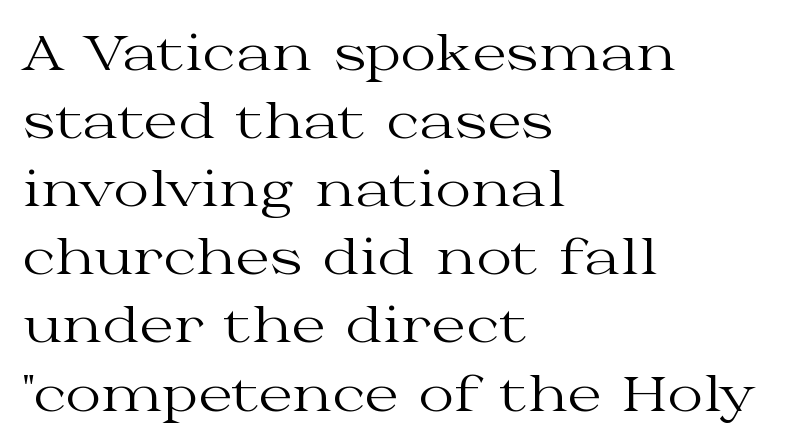
Q: Is the text bold? A: No.
Q: Is the text italic (slanted)? A: No, it is upright.
Q: Is the typeface a serif or a sans-serif typeface? A: Serif.
Q: Is the text underlined? A: No.
Q: How is the paragraph aligned? A: Left-aligned.
Q: Is the spacing between letters normal or unusually wide? A: Normal.
Q: Is the spacing between lines tight, normal or loose? A: Normal.
Q: Width (condensed, normal, or wide)? A: Wide.
Q: Stroke contrast? A: Medium.
Q: x-height? A: Medium.
Q: Monospaced? A: No.
